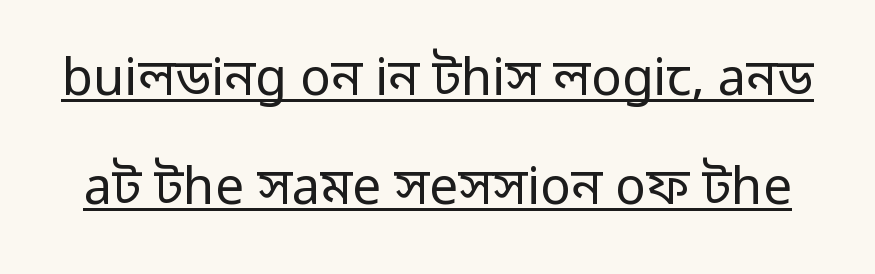
{"serif": "no", "italic": "no", "bold": "no", "weight": "regular", "width": "normal", "stroke_contrast": "low", "x_height": "medium", "monospaced": "no", "underline": "yes", "line_spacing": "loose", "line_spacing_ratio": 2.14, "letter_spacing": "normal", "letter_spacing_em": 0.0, "glyph_px": 51}
